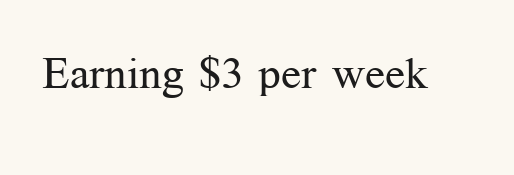
{"serif": "yes", "italic": "no", "bold": "no", "weight": "regular", "width": "normal", "stroke_contrast": "medium", "x_height": "medium", "monospaced": "no", "underline": "no", "letter_spacing": "normal", "letter_spacing_em": 0.0, "glyph_px": 44}
